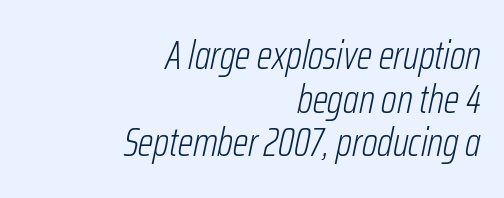
Q: Is the text bold? A: No.
Q: Is the text italic (slanted)? A: Yes, it leans right by about 12 degrees.
Q: Is the text underlined? A: No.
Q: How is the paragraph aligned? A: Right-aligned.
Q: Is the spacing between letters normal or unusually wide? A: Normal.
Q: Is the spacing between lines tight, normal or loose? A: Tight.
Q: Width (condensed, normal, or wide)? A: Condensed.
Q: Stroke contrast? A: Low.
Q: x-height? A: Medium.
Q: Monospaced? A: No.
